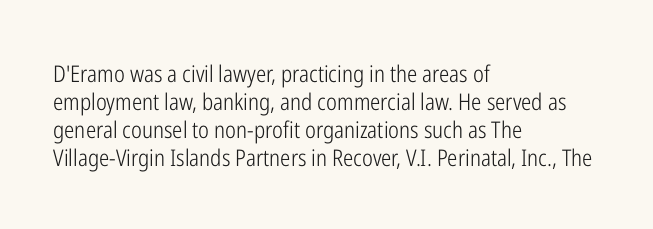
Q: Is the text bold? A: No.
Q: Is the text italic (slanted)? A: No, it is upright.
Q: Is the text underlined? A: No.
Q: How is the paragraph aligned? A: Left-aligned.
Q: Is the spacing between letters normal or unusually wide? A: Normal.
